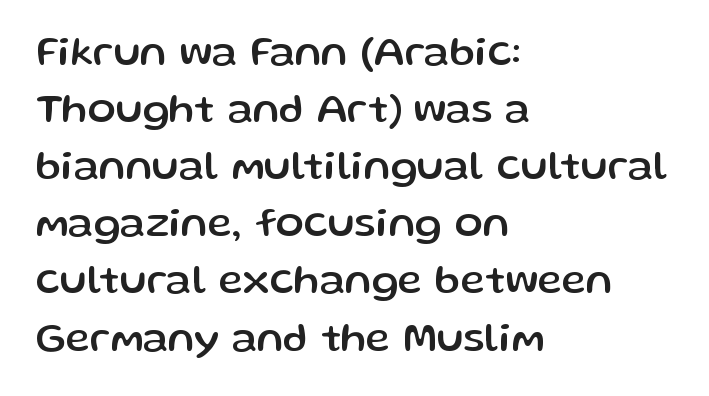
Compared with typical paragraphs, the rows here are spaced about the same. The letters carry no serifs — their stems end cleanly without finishing strokes. Spacing verdict: proportional, widths tailored to each character. The letters stand straight up with perfectly vertical stems. Letter spacing: default. The area under the type is left untouched.
